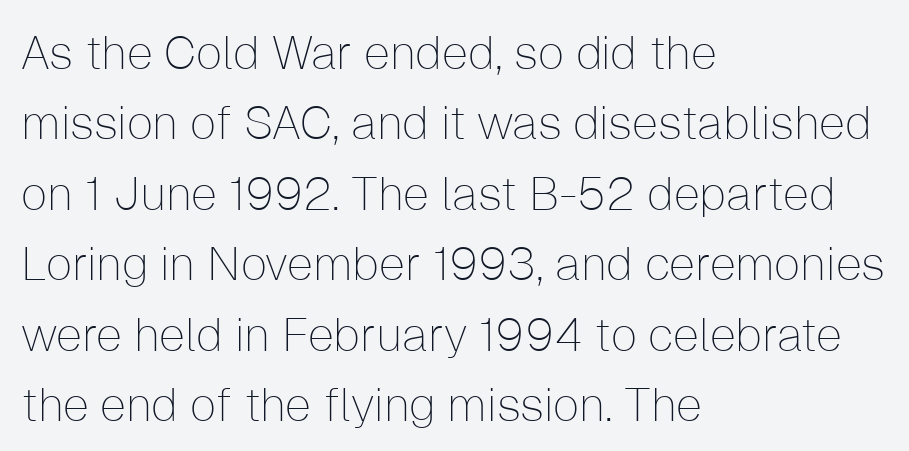
Q: Is the text bold? A: No.
Q: Is the text italic (slanted)? A: No, it is upright.
Q: Is the typeface a serif or a sans-serif typeface? A: Sans-serif.
Q: Is the text underlined? A: No.
Q: How is the paragraph aligned? A: Left-aligned.
Q: Is the spacing between letters normal or unusually wide? A: Normal.
Q: Is the spacing between lines tight, normal or loose? A: Normal.
Q: Width (condensed, normal, or wide)? A: Normal.
Q: Stroke contrast? A: Low.
Q: x-height? A: Medium.
Q: Monospaced? A: No.
